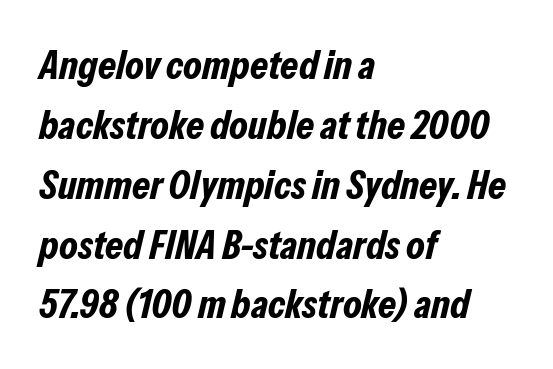
Q: Is the text bold? A: Yes.
Q: Is the text italic (slanted)? A: Yes, it leans right by about 13 degrees.
Q: Is the text underlined? A: No.
Q: How is the paragraph aligned? A: Left-aligned.
Q: Is the spacing between letters normal or unusually wide? A: Normal.
Q: Is the spacing between lines tight, normal or loose? A: Normal.
Q: Width (condensed, normal, or wide)? A: Condensed.
Q: Stroke contrast? A: Low.
Q: x-height? A: Medium.
Q: Monospaced? A: No.
